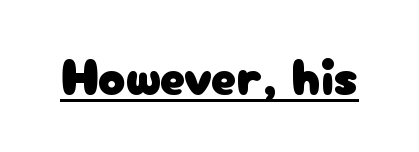
These lines are composed in type without serifs. Ordinary non-slanted type is in use. This sample has the flowing, uneven cadence of proportional lettering. Words appear dense and cohesive because spacing is normal. Students, observe the line beneath the letters — that is underlining.
